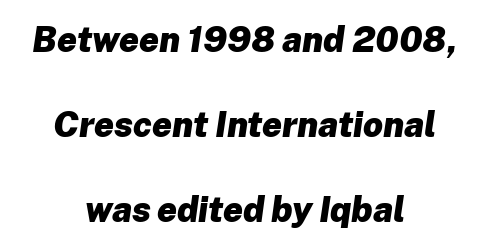
Q: Is the text bold? A: Yes.
Q: Is the text italic (slanted)? A: Yes, it leans right by about 8 degrees.
Q: Is the text underlined? A: No.
Q: How is the paragraph aligned? A: Centered.
Q: Is the spacing between letters normal or unusually wide? A: Normal.
Q: Is the spacing between lines tight, normal or loose? A: Loose.
Q: Width (condensed, normal, or wide)? A: Normal.
Q: Stroke contrast? A: Low.
Q: x-height? A: Medium.
Q: Monospaced? A: No.
